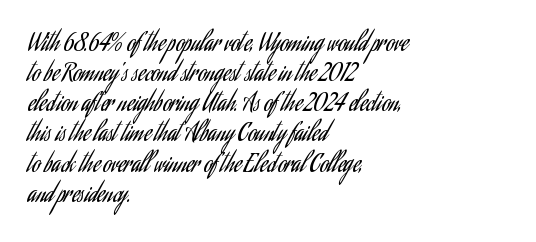
{"bold": "no", "underline": "no", "align": "left", "line_spacing": "normal", "line_spacing_ratio": 1.31, "letter_spacing": "normal", "letter_spacing_em": 0.0, "glyph_px": 23}
